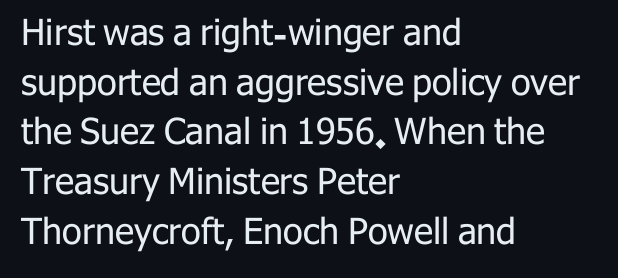
Looks like regular typesetting: each glyph gets only the width it needs. Spacing between characters is what you'd get straight out of the box. Notice how the passage keeps a crisp vertical edge on the left only. Stroke mass is kept to a normal reading level or below. If you measured baseline to baseline, you'd find a middling distance.
